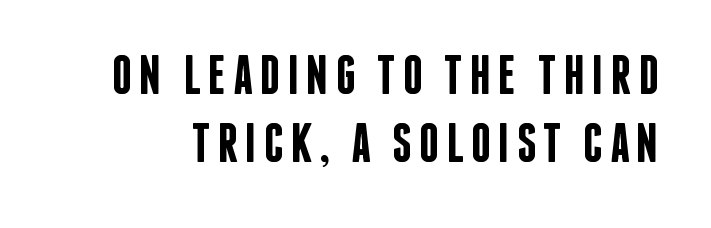
{"serif": "no", "italic": "no", "bold": "semi", "weight": "semibold", "width": "condensed", "stroke_contrast": "low", "x_height": "large", "monospaced": "no", "underline": "no", "line_spacing_ratio": 1.23, "glyph_px": 55}
